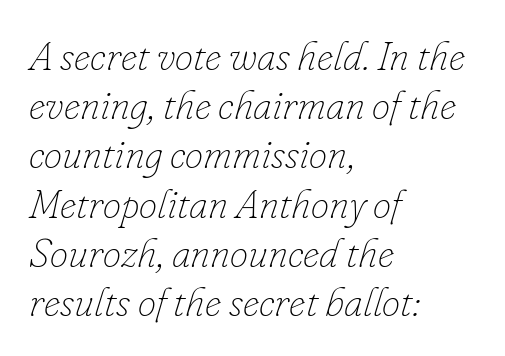
{"italic": "yes", "lean": "right", "slant_degrees": 16, "bold": "no", "weight": "thin", "width": "normal", "stroke_contrast": "low", "x_height": "small", "monospaced": "no", "underline": "no", "align": "left", "line_spacing_ratio": 1.2, "letter_spacing": "normal", "letter_spacing_em": 0.0, "glyph_px": 41}
